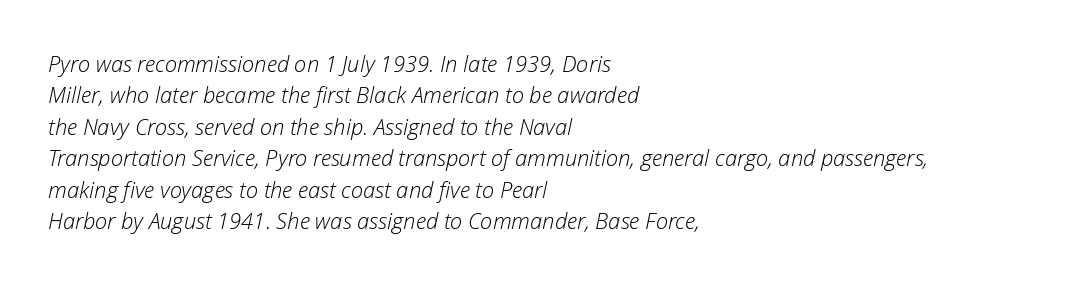
Q: Is the text bold? A: No.
Q: Is the text italic (slanted)? A: Yes, it leans right by about 12 degrees.
Q: Is the text underlined? A: No.
Q: How is the paragraph aligned? A: Left-aligned.
Q: Is the spacing between letters normal or unusually wide? A: Normal.
Q: Is the spacing between lines tight, normal or loose? A: Normal.
